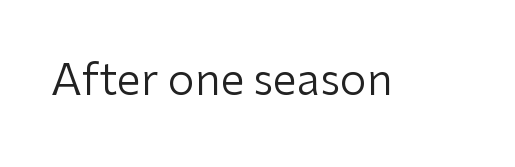
The glyphs in this specimen are sans serif. This is roman type, the default non-slanted kind. Stems and bowls with no extra thickness — not bold. Honestly, the letter spacing is just normal — you wouldn't notice it. The face used here is proportionally spaced, like ordinary book or web type.
